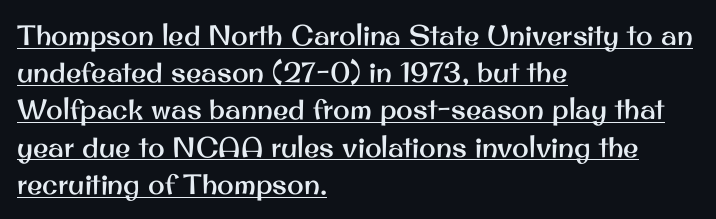
Q: Is the text italic (slanted)? A: No, it is upright.
Q: Is the typeface a serif or a sans-serif typeface? A: Sans-serif.
Q: Is the text underlined? A: Yes.
Q: How is the paragraph aligned? A: Left-aligned.
Q: Is the spacing between letters normal or unusually wide? A: Normal.
Q: Is the spacing between lines tight, normal or loose? A: Normal.
Q: Width (condensed, normal, or wide)? A: Normal.
Q: Stroke contrast? A: Medium.
Q: x-height? A: Small.
Q: Monospaced? A: No.
